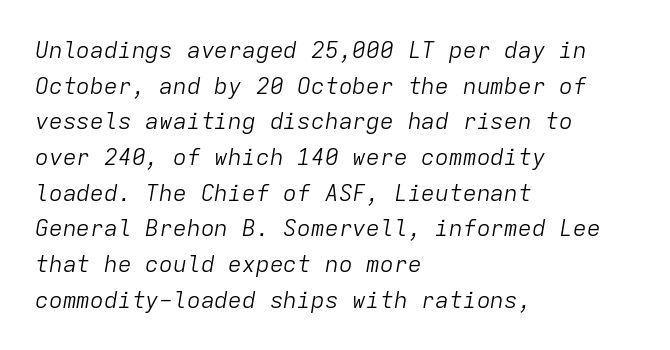
The image shows 23 px text type, italic (leaning right); set left-aligned, normal line spacing (1.55x), normal letter spacing, not underlined.
